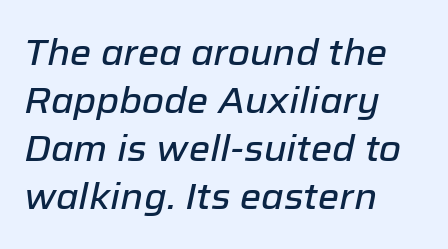
Q: Is the text italic (slanted)? A: Yes, it leans right by about 12 degrees.
Q: Is the text underlined? A: No.
Q: How is the paragraph aligned? A: Left-aligned.
Q: Is the spacing between letters normal or unusually wide? A: Normal.
Q: Is the spacing between lines tight, normal or loose? A: Normal.
Q: Width (condensed, normal, or wide)? A: Normal.
Q: Stroke contrast? A: Low.
Q: x-height? A: Medium.
Q: Monospaced? A: No.
